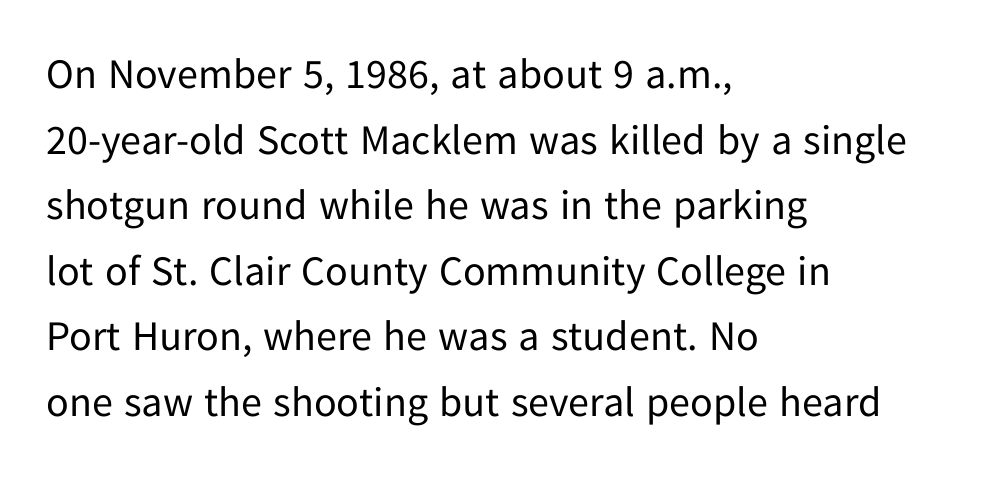
Q: Is the text bold? A: No.
Q: Is the text italic (slanted)? A: No, it is upright.
Q: Is the typeface a serif or a sans-serif typeface? A: Sans-serif.
Q: Is the text underlined? A: No.
Q: How is the paragraph aligned? A: Left-aligned.
Q: Is the spacing between letters normal or unusually wide? A: Normal.
Q: Is the spacing between lines tight, normal or loose? A: Normal.
Q: Width (condensed, normal, or wide)? A: Normal.
Q: Stroke contrast? A: Low.
Q: x-height? A: Medium.
Q: Monospaced? A: No.
